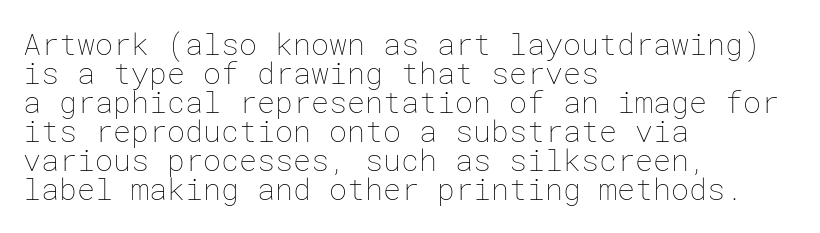
{"italic": "no", "bold": "no", "weight": "thin", "width": "normal", "stroke_contrast": "low", "x_height": "medium", "underline": "no", "align": "left", "line_spacing": "tight", "line_spacing_ratio": 0.97, "letter_spacing": "normal", "letter_spacing_em": 0.0, "glyph_px": 30}
